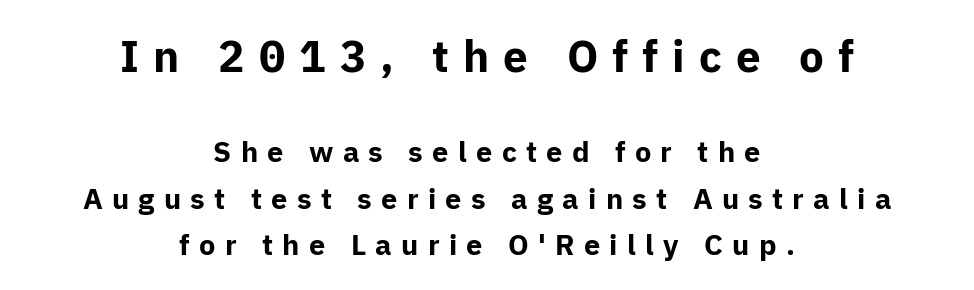
The image shows 44 px bold sans-serif type, upright; set centered, normal line spacing (1.61x), unusually wide letter spacing (+0.32 em), not underlined; the first (top) block is 1.52x larger; low stroke contrast and a medium x-height.
